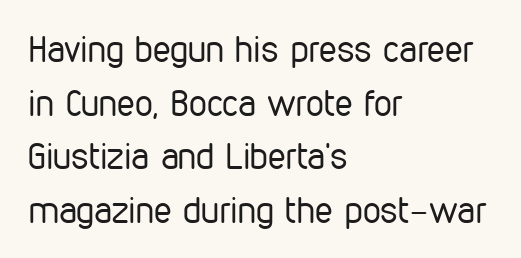
Font category for this specimen: sans-serif. Lines of text with bare space underneath. A quiet, ordinary-to-light weight characterises the typeface. Notice how the passage keeps a crisp vertical edge on the left only. Characters remain perfectly vertical along every line. The passage shown is typed in a proportional face where columns would drift.
